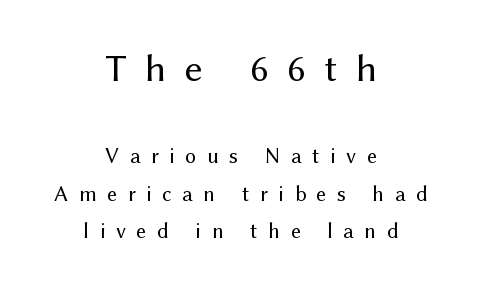
This sample uses a sans-serif face. Decoration check: the copy has no underline. Look at the glyph heights: the upper group is clearly the bigger setting. Weight: in the light-to-regular range.
